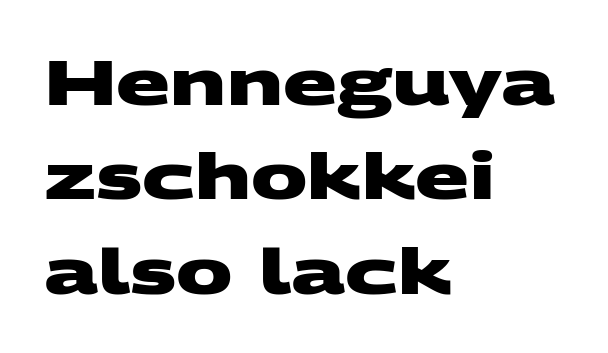
Spacing between characters is what you'd get straight out of the box. The rendering anchors every line to the left-hand side. The block of text has a typical density, with ordinary space between rows. The text was rendered using a sans face with plain stroke endings.
